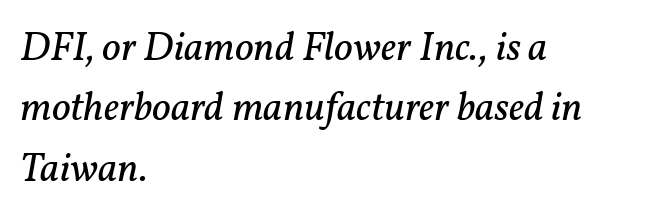
This sample uses a serif face. Honestly, there is no underline to notice here at all. Regarding leading, the lines here are spaced in the standard way. This sample uses plain, unmodified letter spacing.
